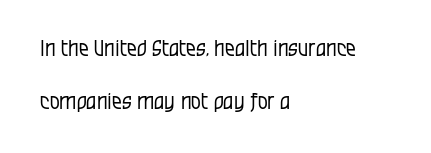
Q: Is the text bold? A: No.
Q: Is the text italic (slanted)? A: No, it is upright.
Q: Is the text underlined? A: No.
Q: How is the paragraph aligned? A: Left-aligned.
Q: Is the spacing between letters normal or unusually wide? A: Normal.
Q: Is the spacing between lines tight, normal or loose? A: Loose.
